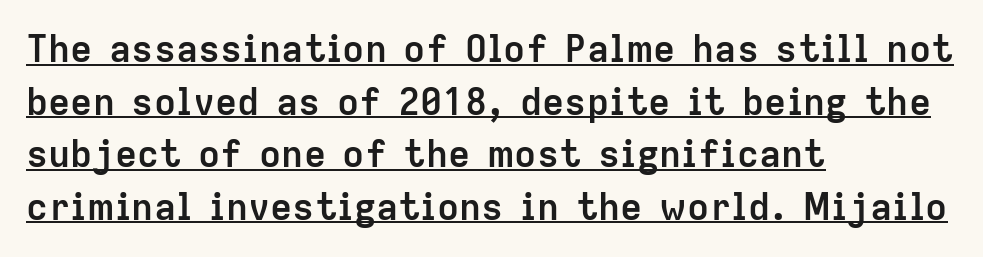
Grotesque or geometric, the face here clearly has no serifs. Looks like regular typesetting: each glyph gets only the width it needs. Vertically, the passage feels balanced, rows spaced as you'd expect. The rendered words wear a rule along their underside. Posture: upright roman. The typesetting leans heavy: a genuine bold.
